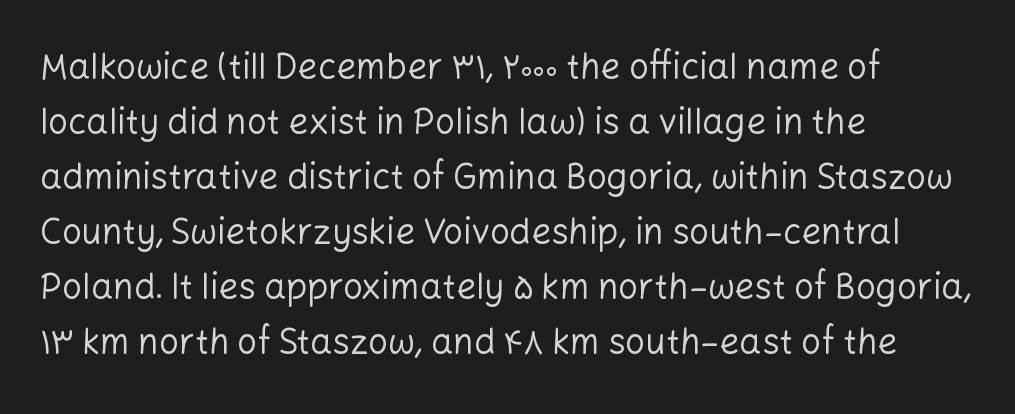
{"serif": "no", "italic": "no", "bold": "no", "weight": "regular", "width": "normal", "stroke_contrast": "low", "x_height": "medium", "monospaced": "no", "underline": "no", "align": "left", "line_spacing": "normal", "line_spacing_ratio": 1.57, "letter_spacing": "normal", "letter_spacing_em": 0.0, "glyph_px": 35}
